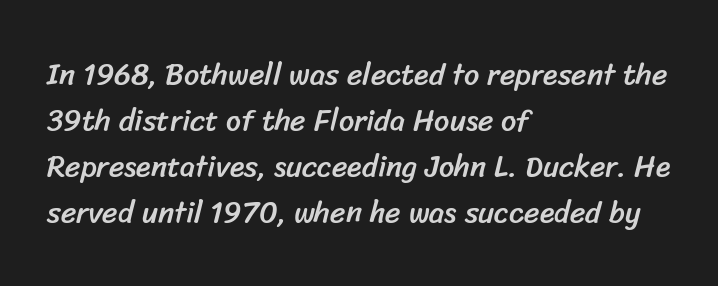
{"serif": "no", "width": "normal", "stroke_contrast": "low", "x_height": "medium", "monospaced": "no", "underline": "no", "align": "left", "line_spacing": "normal", "line_spacing_ratio": 1.53, "letter_spacing": "normal", "letter_spacing_em": 0.0, "glyph_px": 30}
